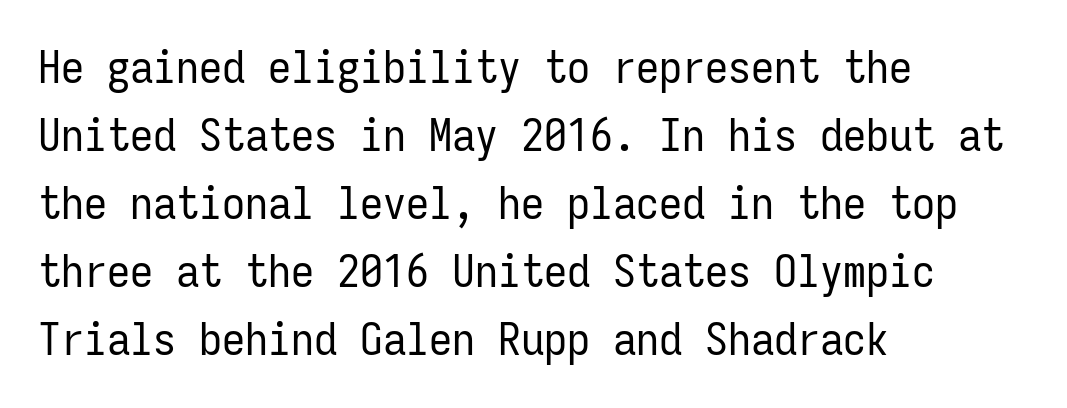
The image shows 46 px regular-weight, condensed sans-serif type, upright, monospaced; set left-aligned, normal line spacing (1.48x), normal letter spacing, not underlined; low stroke contrast and a medium x-height.
